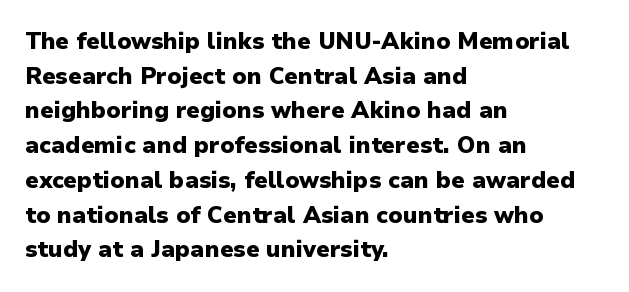
Q: Is the text bold? A: Yes.
Q: Is the text italic (slanted)? A: No, it is upright.
Q: Is the text underlined? A: No.
Q: How is the paragraph aligned? A: Left-aligned.
Q: Is the spacing between letters normal or unusually wide? A: Normal.
Q: Is the spacing between lines tight, normal or loose? A: Normal.
